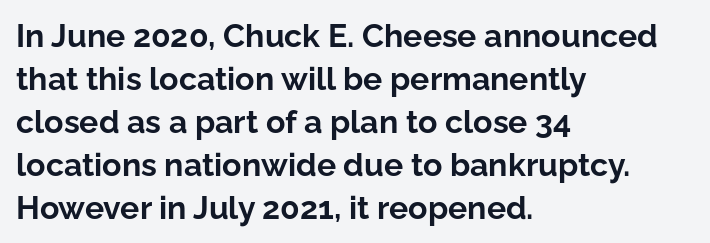
Check where the strokes stop: nothing finishes them off — pure sans. The sample has been set heavy, in full bold. Beneath every word, the page is bare. A classic flush-left, rag-right setting is used for this passage. Ordinary non-slanted type is in use. Each word holds together tightly as a unit, with standard inter-letter gaps.
